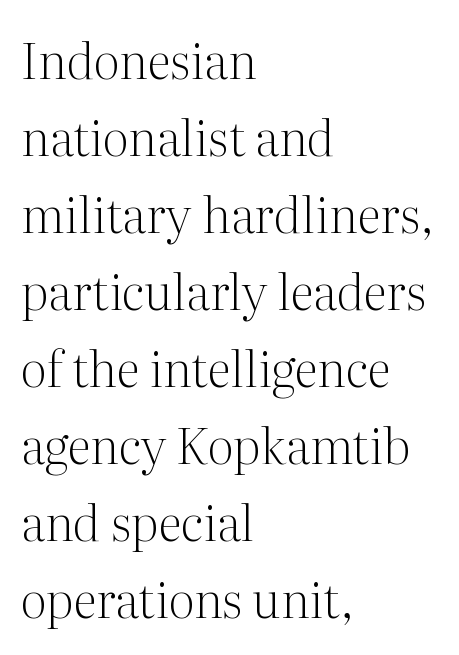
A clean baseline with only descenders dipping below it. Each new line begins a customary step beneath the previous one. The horizontal fit of the characters is conventional and even. Line starts are locked; line ends wander. On a weight scale, this lands at 450 or below. Upright lettering throughout.
